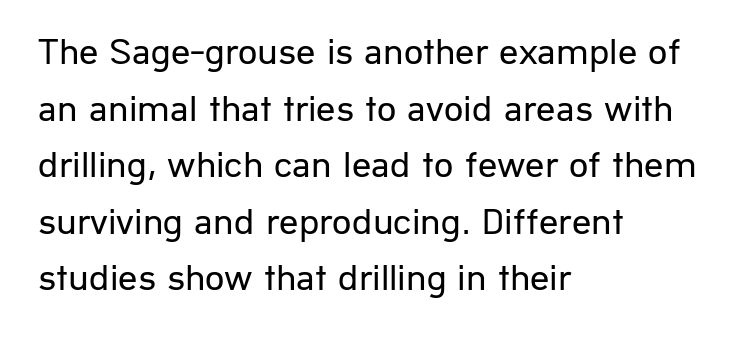
The passage shown is typed in a proportional face where columns would drift. Leftover space on each line is placed entirely after the last word. Is this a heavy cut? Hardly; it is regular or lighter. The baseline area is clear. No italicization has been applied; the sample stays upright. The glyphs in this specimen are sans serif.
